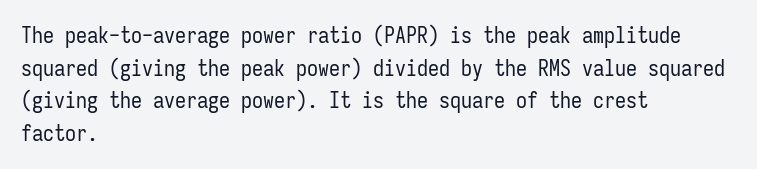
The image shows 22 px text type, upright; set left-aligned, normal line spacing (1.48x), normal letter spacing, not underlined.
